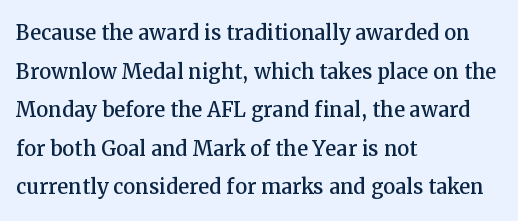
Tracking value appears to be zero — textbook default spacing. The font's upright variant was chosen for this text. Alignment: flush left. Rows of type keep a routine distance in the vertical direction. This rendering features lettering with no underline.
